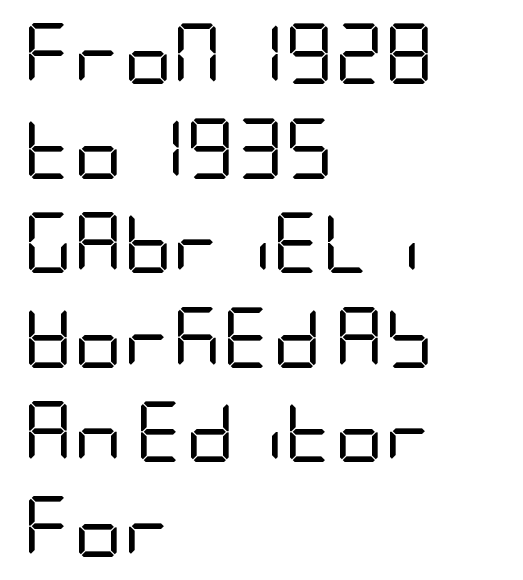
Quick note: not italic, upright. The glyphs are unaccompanied by any horizontal stroke below them. Default kerning and tracking; the words read as compact shapes. Regular leading. The characters display no serif detailing; their extremities are plain.
